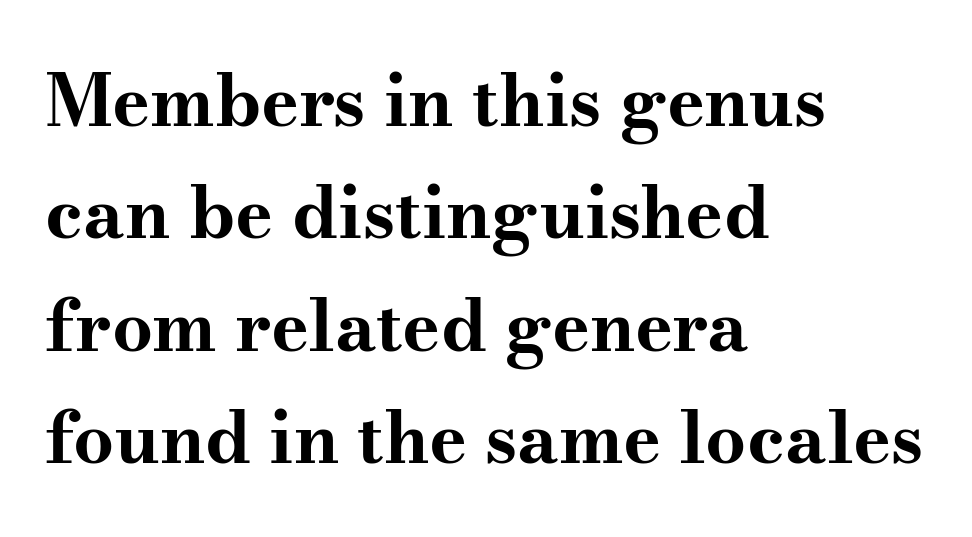
The image shows 72 px bold, wide serif type, upright; set left-aligned, normal line spacing (1.56x), normal letter spacing, not underlined; medium stroke contrast and a small x-height.
